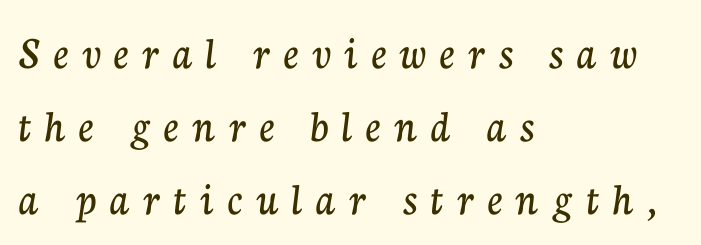
{"serif": "yes", "width": "normal", "stroke_contrast": "low", "x_height": "medium", "monospaced": "no", "underline": "no", "align": "left", "line_spacing": "normal", "line_spacing_ratio": 1.55, "letter_spacing": "wide", "letter_spacing_em": 0.29, "glyph_px": 47}
